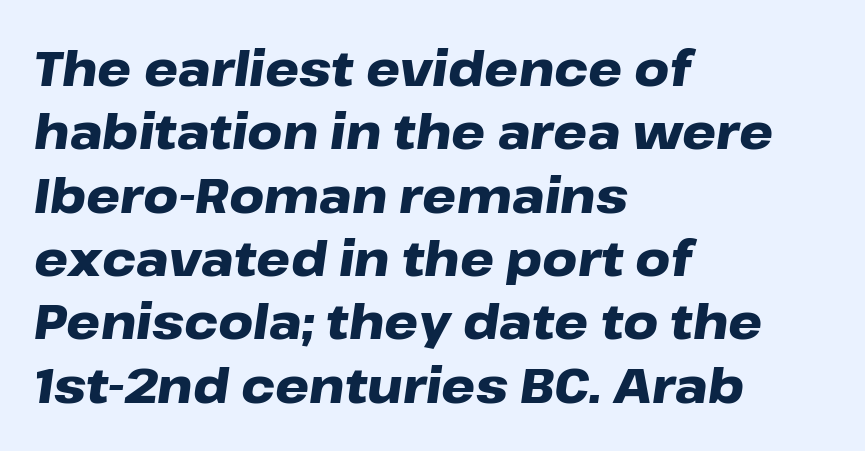
{"italic": "yes", "lean": "right", "slant_degrees": 8, "bold": "yes", "weight": "heavy", "width": "wide", "stroke_contrast": "low", "x_height": "medium", "monospaced": "no", "underline": "no", "align": "left", "line_spacing": "normal", "line_spacing_ratio": 1.32, "letter_spacing": "normal", "letter_spacing_em": 0.0, "glyph_px": 48}
